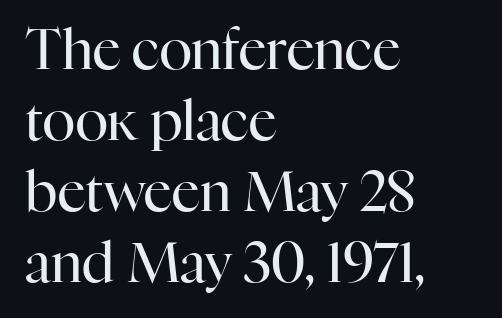
Q: Is the text bold? A: No.
Q: Is the text italic (slanted)? A: No, it is upright.
Q: Is the typeface a serif or a sans-serif typeface? A: Serif.
Q: Is the text underlined? A: No.
Q: How is the paragraph aligned? A: Left-aligned.
Q: Is the spacing between letters normal or unusually wide? A: Normal.
Q: Is the spacing between lines tight, normal or loose? A: Normal.
Q: Width (condensed, normal, or wide)? A: Normal.
Q: Stroke contrast? A: High.
Q: x-height? A: Medium.
Q: Monospaced? A: No.
